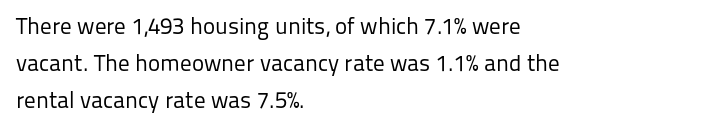
The image shows 23 px text type, upright; set left-aligned, normal line spacing (1.6x), normal letter spacing, not underlined.
